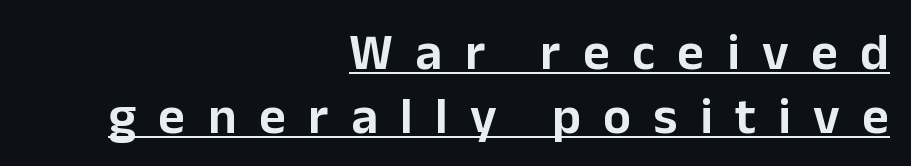
Q: Is the text italic (slanted)? A: No, it is upright.
Q: Is the typeface a serif or a sans-serif typeface? A: Sans-serif.
Q: Is the text underlined? A: Yes.
Q: How is the paragraph aligned? A: Right-aligned.
Q: Is the spacing between letters normal or unusually wide? A: Unusually wide.
Q: Width (condensed, normal, or wide)? A: Normal.
Q: Stroke contrast? A: Low.
Q: x-height? A: Medium.
Q: Monospaced? A: No.
